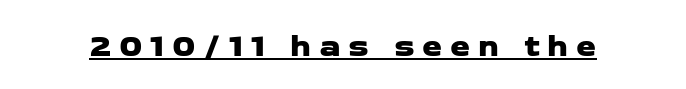
Is this a sans? Yes — the strokes have no serifs. You could not count columns in this text — the font is proportionally spaced. The tracking reads as deliberately expanded to a designer's eye. Underlined type.
